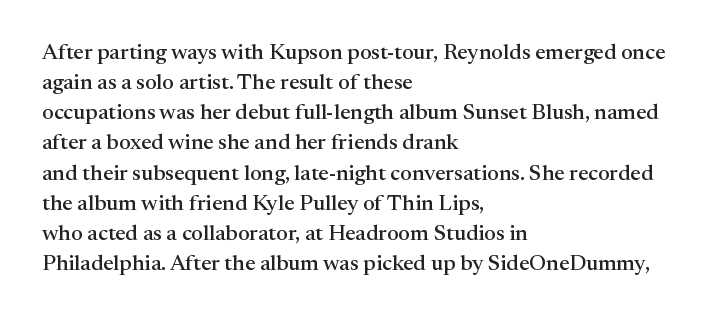
The lettering stays uniformly vertical, giving the passage a roman look. The text block is weighted toward the left margin, trailing off unevenly rightward. A typesetter would call this zero additional tracking. Evenly set lines give the paragraph a standard silhouette.
